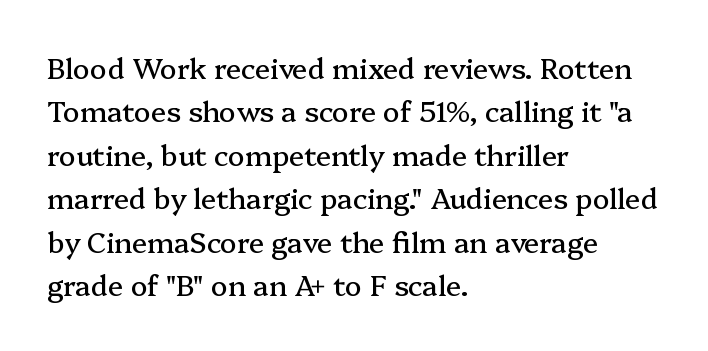
{"serif": "yes", "italic": "no", "width": "normal", "stroke_contrast": "medium", "x_height": "medium", "monospaced": "no", "underline": "no", "align": "left", "line_spacing": "normal", "line_spacing_ratio": 1.55, "letter_spacing": "normal", "letter_spacing_em": 0.0, "glyph_px": 28}
